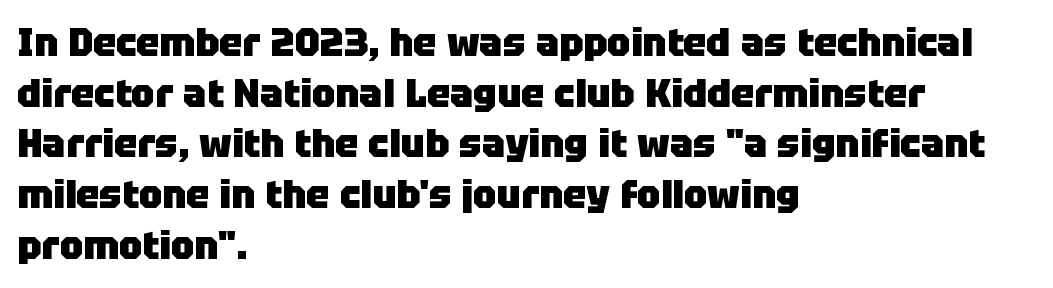
The image shows 39 px heavy sans-serif type, upright; set left-aligned, normal line spacing (1.3x), normal letter spacing, not underlined; low stroke contrast and a large x-height.
